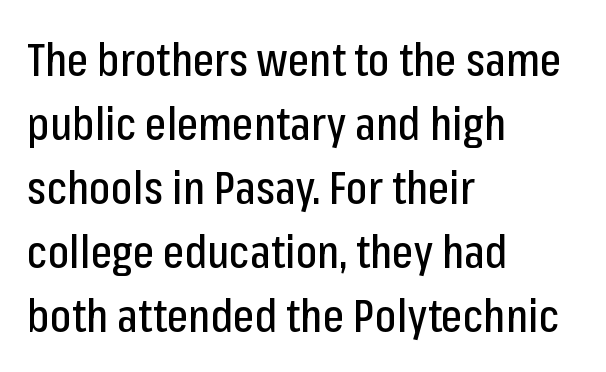
Q: Is the text italic (slanted)? A: No, it is upright.
Q: Is the typeface a serif or a sans-serif typeface? A: Sans-serif.
Q: Is the text underlined? A: No.
Q: How is the paragraph aligned? A: Left-aligned.
Q: Is the spacing between letters normal or unusually wide? A: Normal.
Q: Is the spacing between lines tight, normal or loose? A: Normal.
Q: Width (condensed, normal, or wide)? A: Condensed.
Q: Stroke contrast? A: Low.
Q: x-height? A: Medium.
Q: Monospaced? A: No.
